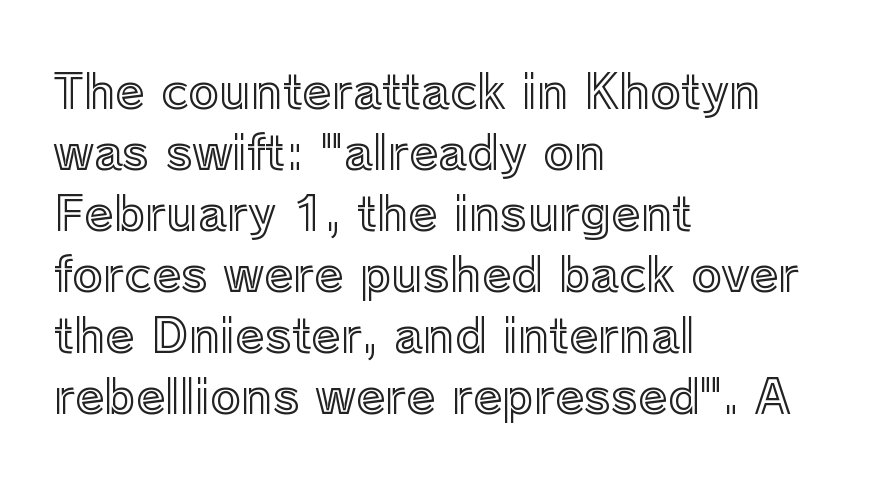
Q: Is the text italic (slanted)? A: No, it is upright.
Q: Is the text underlined? A: No.
Q: How is the paragraph aligned? A: Left-aligned.
Q: Is the spacing between letters normal or unusually wide? A: Normal.
Q: Is the spacing between lines tight, normal or loose? A: Normal.
Q: Width (condensed, normal, or wide)? A: Normal.
Q: x-height? A: Medium.
Q: Monospaced? A: No.
